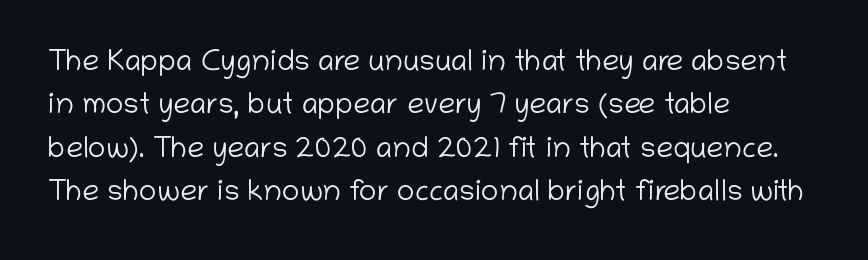
The image shows 30 px light sans-serif type, upright; set left-aligned, normal line spacing (1.45x), normal letter spacing, not underlined; low stroke contrast and a medium x-height.
